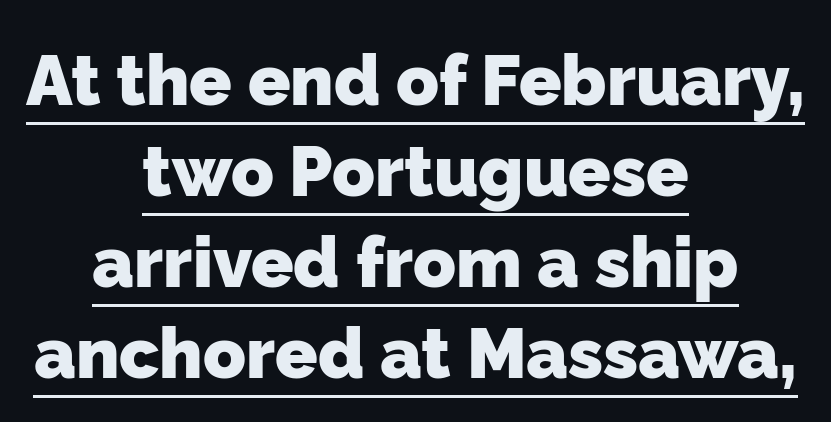
{"serif": "no", "bold": "yes", "weight": "heavy", "width": "normal", "stroke_contrast": "low", "x_height": "medium", "monospaced": "no", "underline": "yes", "align": "center", "line_spacing": "normal", "line_spacing_ratio": 1.3, "letter_spacing": "normal", "letter_spacing_em": 0.0, "glyph_px": 70}
